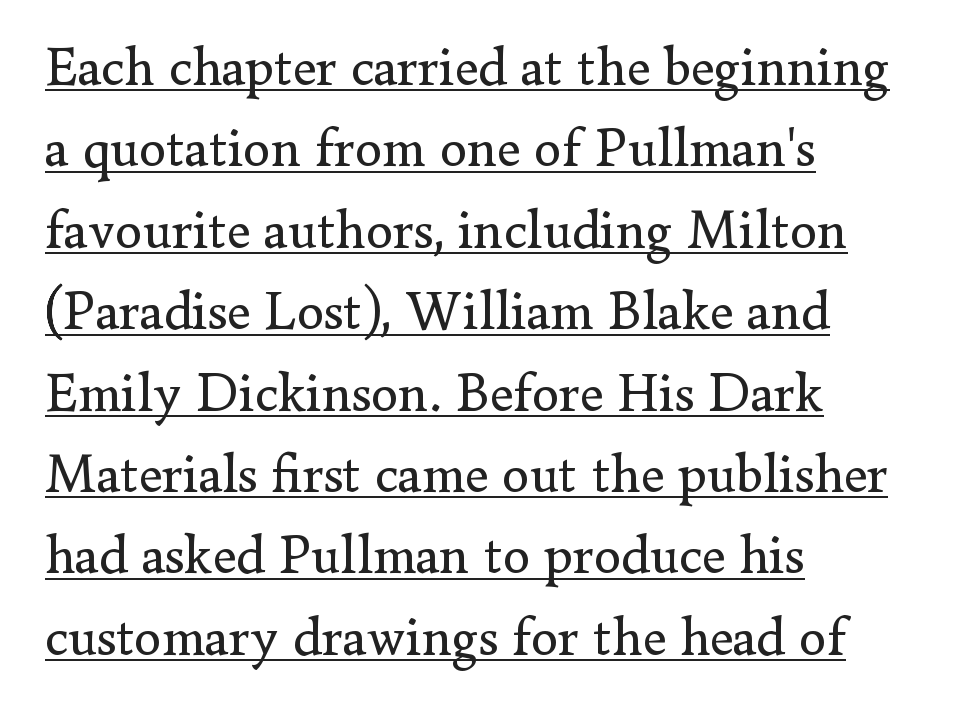
{"serif": "yes", "italic": "no", "bold": "no", "weight": "regular", "width": "normal", "stroke_contrast": "low", "x_height": "small", "monospaced": "no", "underline": "yes", "align": "left", "line_spacing": "normal", "line_spacing_ratio": 1.48, "letter_spacing": "normal", "letter_spacing_em": 0.0, "glyph_px": 55}
